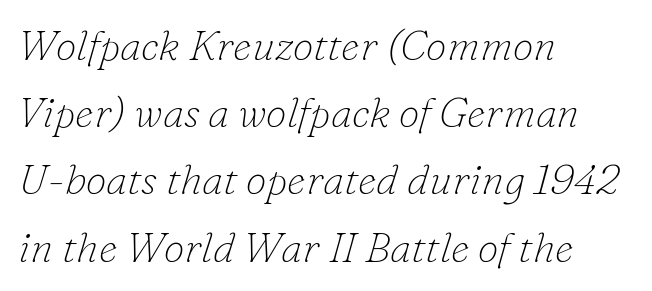
Q: Is the text bold? A: No.
Q: Is the text italic (slanted)? A: Yes, it leans right by about 16 degrees.
Q: Is the typeface a serif or a sans-serif typeface? A: Serif.
Q: Is the text underlined? A: No.
Q: How is the paragraph aligned? A: Left-aligned.
Q: Is the spacing between letters normal or unusually wide? A: Normal.
Q: Is the spacing between lines tight, normal or loose? A: Normal.
Q: Width (condensed, normal, or wide)? A: Normal.
Q: Stroke contrast? A: Low.
Q: x-height? A: Small.
Q: Monospaced? A: No.
